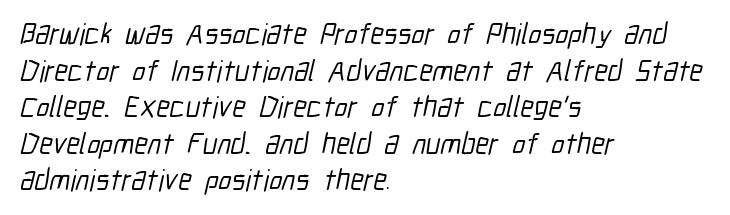
The image shows 30 px condensed sans-serif type; set left-aligned, line spacing 1.22x, normal letter spacing, not underlined; low stroke contrast and a medium x-height.
